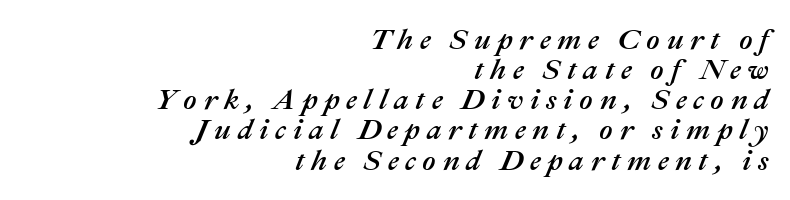
Q: Is the text italic (slanted)? A: Yes, it leans right by about 22 degrees.
Q: Is the text underlined? A: No.
Q: How is the paragraph aligned? A: Right-aligned.
Q: Is the spacing between letters normal or unusually wide? A: Unusually wide.
Q: Is the spacing between lines tight, normal or loose? A: Tight.
Q: Width (condensed, normal, or wide)? A: Normal.
Q: Stroke contrast? A: Medium.
Q: x-height? A: Medium.
Q: Monospaced? A: No.
